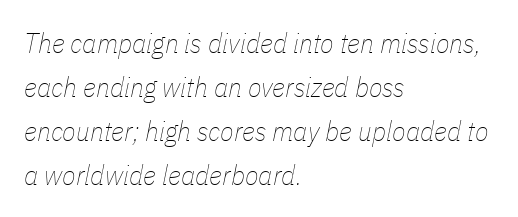
Left-aligned paragraph, ragged on the right. The font is comparable to plain body text, perhaps lighter. Designer's note — italics engaged. The rendering uses natural spacing where letterforms have individual widths. Descenders hang freely into open space.
